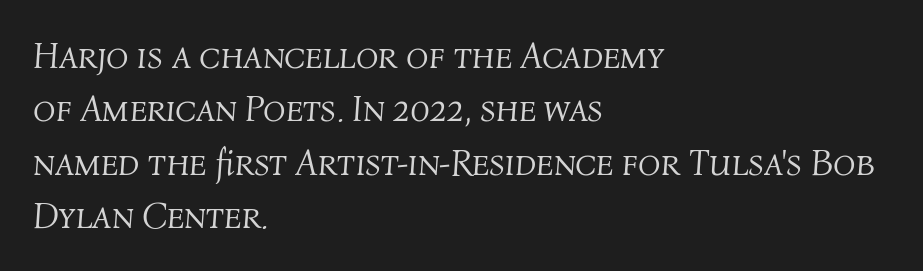
Q: Is the text bold? A: No.
Q: Is the text italic (slanted)? A: Yes, it leans right by about 4 degrees.
Q: Is the text underlined? A: No.
Q: How is the paragraph aligned? A: Left-aligned.
Q: Is the spacing between letters normal or unusually wide? A: Normal.
Q: Is the spacing between lines tight, normal or loose? A: Normal.
Q: Width (condensed, normal, or wide)? A: Normal.
Q: Stroke contrast? A: Medium.
Q: x-height? A: Medium.
Q: Monospaced? A: No.
